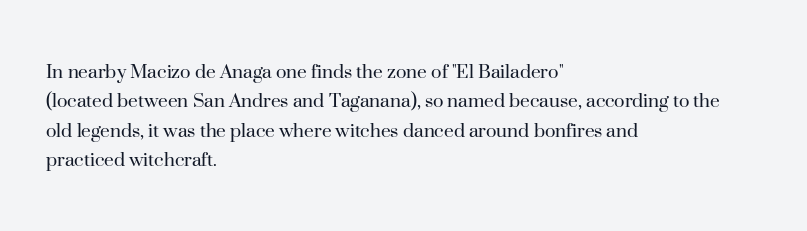
Bare-footed words on every line. Every stem runs plumb, perpendicular to the baseline. The typesetting does not lean heavy: it is not bold. Tracking value appears to be zero — textbook default spacing. The vertical gap from one line to the next is medium.
